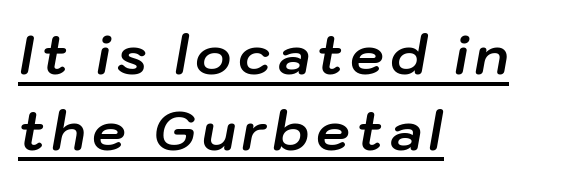
{"italic": "yes", "lean": "right", "slant_degrees": 10, "bold": "yes", "weight": "bold", "width": "normal", "stroke_contrast": "low", "x_height": "medium", "monospaced": "no", "underline": "yes", "align": "left", "line_spacing": "normal", "line_spacing_ratio": 1.4, "glyph_px": 54}
